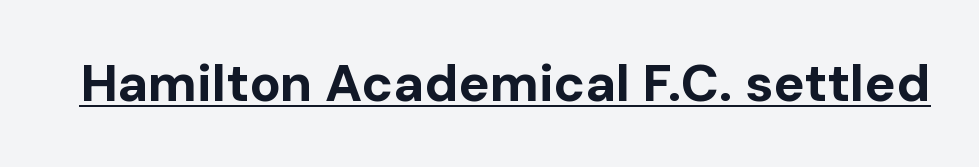
{"serif": "no", "italic": "no", "bold": "yes", "weight": "bold", "width": "normal", "stroke_contrast": "low", "x_height": "medium", "monospaced": "no", "underline": "yes", "letter_spacing": "normal", "letter_spacing_em": 0.0, "glyph_px": 52}
